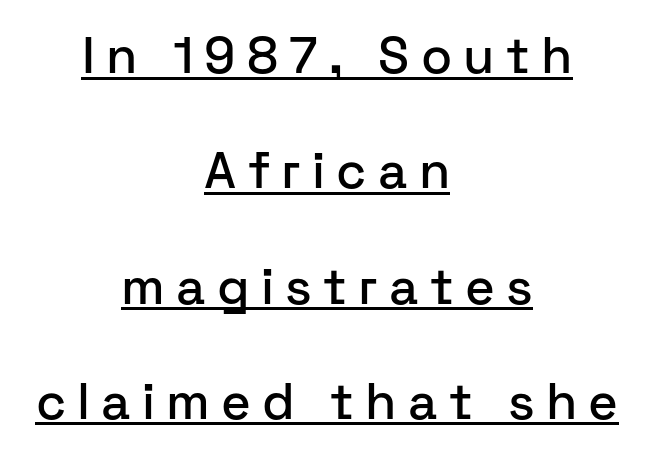
The image shows 51 px sans-serif type, upright; set centered, loose line spacing (2.26x), unusually wide letter spacing (+0.22 em), underlined; low stroke contrast and a medium x-height.
